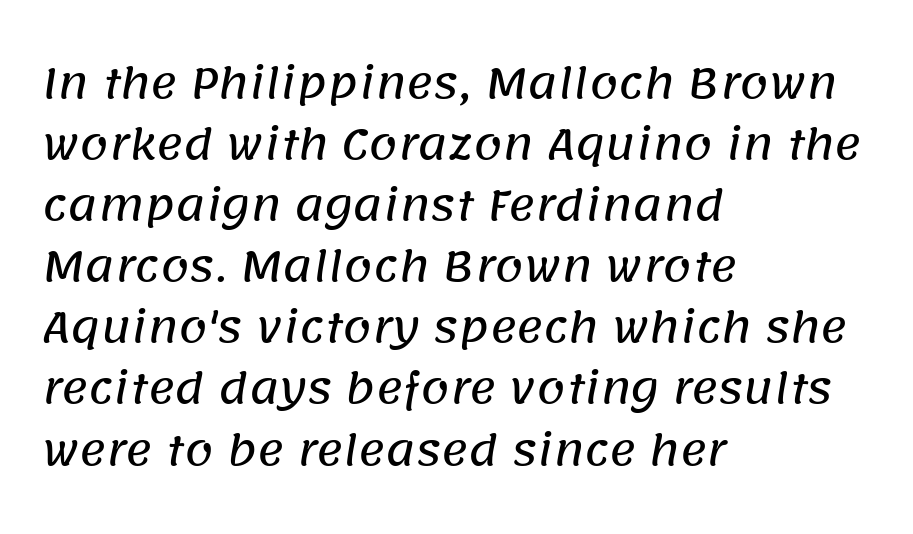
Q: Is the typeface a serif or a sans-serif typeface? A: Sans-serif.
Q: Is the text underlined? A: No.
Q: How is the paragraph aligned? A: Left-aligned.
Q: Is the spacing between letters normal or unusually wide? A: Normal.
Q: Is the spacing between lines tight, normal or loose? A: Normal.
Q: Width (condensed, normal, or wide)? A: Normal.
Q: Stroke contrast? A: Low.
Q: x-height? A: Large.
Q: Monospaced? A: No.
